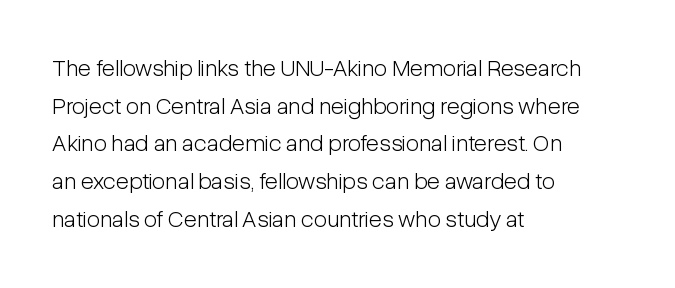
Q: Is the text bold? A: No.
Q: Is the text italic (slanted)? A: No, it is upright.
Q: Is the text underlined? A: No.
Q: How is the paragraph aligned? A: Left-aligned.
Q: Is the spacing between letters normal or unusually wide? A: Normal.
Q: Is the spacing between lines tight, normal or loose? A: Normal.
